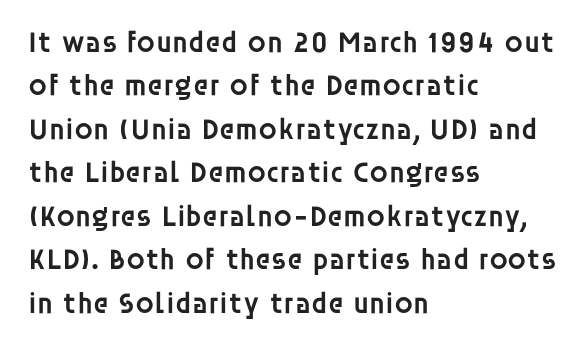
The image shows 30 px semibold sans-serif type, upright; set left-aligned, normal line spacing (1.45x), normal letter spacing, not underlined; low stroke contrast and a large x-height.
